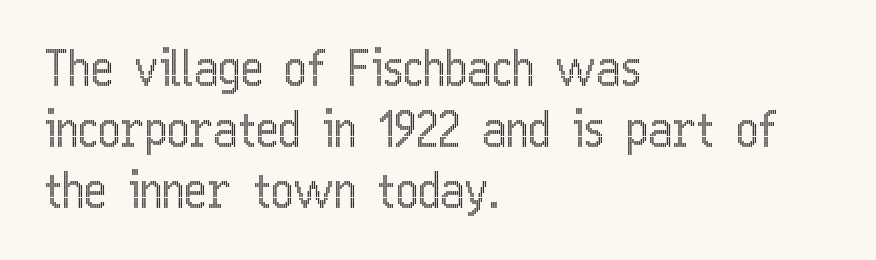
{"italic": "no", "width": "condensed", "x_height": "medium", "monospaced": "no", "underline": "no", "align": "left", "line_spacing": "normal", "line_spacing_ratio": 1.27, "letter_spacing": "normal", "letter_spacing_em": 0.0, "glyph_px": 48}
